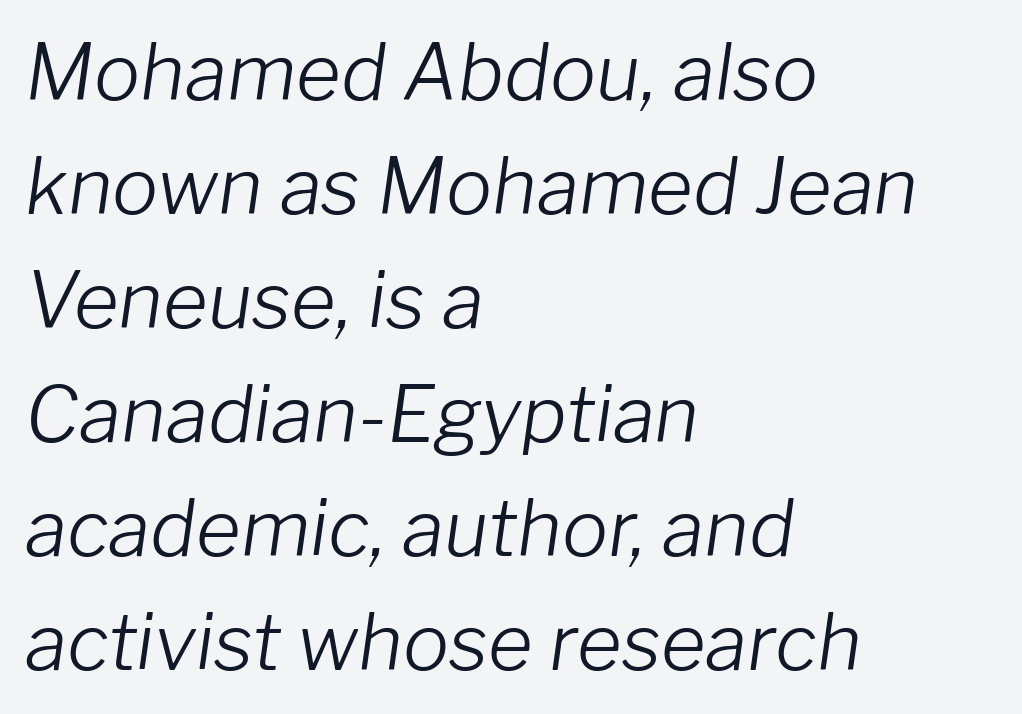
Q: Is the text bold? A: No.
Q: Is the text italic (slanted)? A: Yes, it leans right by about 8 degrees.
Q: Is the text underlined? A: No.
Q: How is the paragraph aligned? A: Left-aligned.
Q: Is the spacing between letters normal or unusually wide? A: Normal.
Q: Is the spacing between lines tight, normal or loose? A: Normal.
Q: Width (condensed, normal, or wide)? A: Normal.
Q: Stroke contrast? A: Low.
Q: x-height? A: Medium.
Q: Monospaced? A: No.
